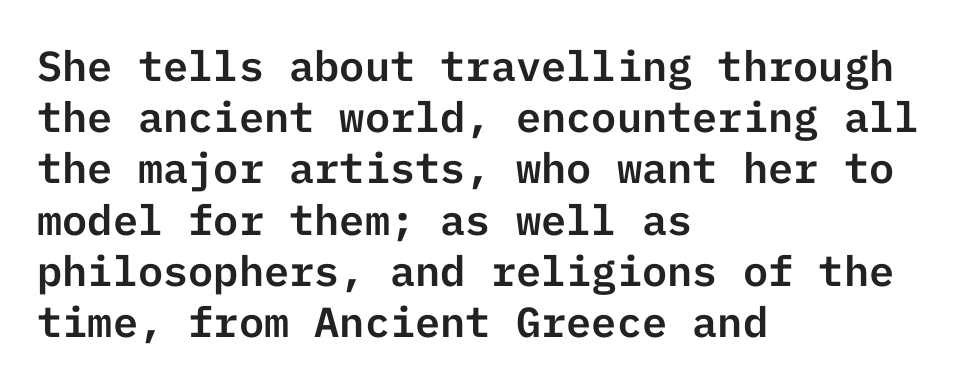
The image shows 42 px sans-serif type, upright; set left-aligned, line spacing 1.22x, normal letter spacing, not underlined; low stroke contrast and a medium x-height.
